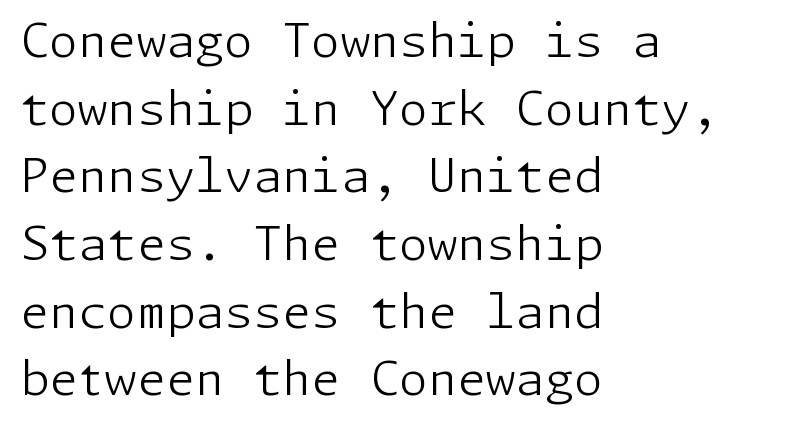
Q: Is the text bold? A: No.
Q: Is the text italic (slanted)? A: No, it is upright.
Q: Is the typeface a serif or a sans-serif typeface? A: Sans-serif.
Q: Is the text underlined? A: No.
Q: How is the paragraph aligned? A: Left-aligned.
Q: Is the spacing between letters normal or unusually wide? A: Normal.
Q: Is the spacing between lines tight, normal or loose? A: Normal.
Q: Width (condensed, normal, or wide)? A: Normal.
Q: Stroke contrast? A: Low.
Q: x-height? A: Medium.
